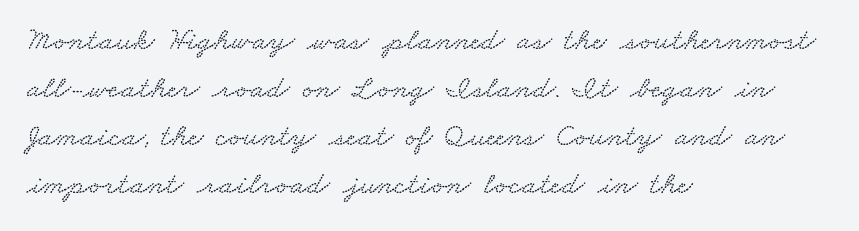
The gaps between neighbouring characters are ordinary and unremarkable. Evenly set lines give the paragraph a standard silhouette. Underlining? Definitely not there. Here the designer chose a conventional face with non-uniform glyph widths. Each line starts at the same left margin while the right side varies.
